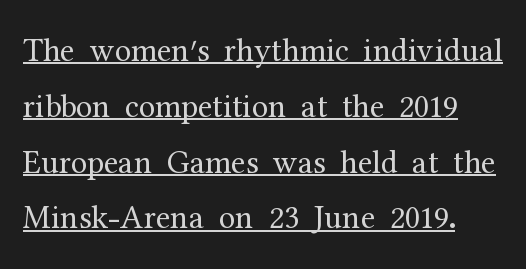
Q: Is the text bold? A: No.
Q: Is the text italic (slanted)? A: No, it is upright.
Q: Is the typeface a serif or a sans-serif typeface? A: Serif.
Q: Is the text underlined? A: Yes.
Q: How is the paragraph aligned? A: Left-aligned.
Q: Is the spacing between letters normal or unusually wide? A: Normal.
Q: Is the spacing between lines tight, normal or loose? A: Normal.
Q: Width (condensed, normal, or wide)? A: Normal.
Q: Stroke contrast? A: Medium.
Q: x-height? A: Medium.
Q: Monospaced? A: No.
